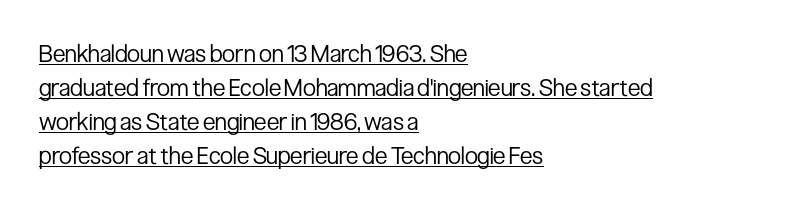
Q: Is the text bold? A: No.
Q: Is the text italic (slanted)? A: No, it is upright.
Q: Is the text underlined? A: Yes.
Q: How is the paragraph aligned? A: Left-aligned.
Q: Is the spacing between letters normal or unusually wide? A: Normal.
Q: Is the spacing between lines tight, normal or loose? A: Normal.
